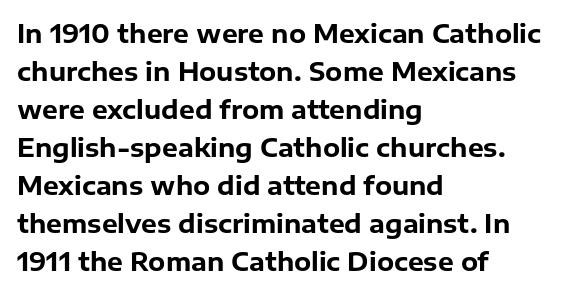
Leftover space on each line is placed entirely after the last word. Normally led — the rows are evenly, conventionally spaced. Type without underlining. Here the glyphs are tracked normally, forming tight word shapes.
